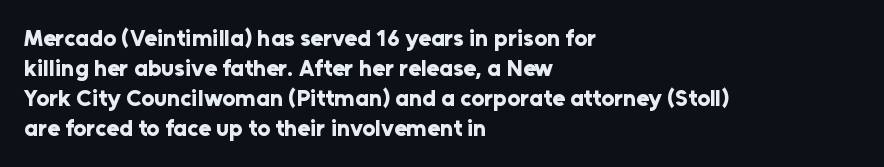
{"italic": "no", "bold": "yes", "underline": "no", "align": "left", "line_spacing": "normal", "line_spacing_ratio": 1.31, "letter_spacing": "normal", "letter_spacing_em": 0.0, "glyph_px": 23}
